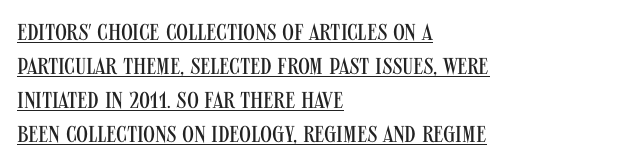
The image shows 23 px text type, upright; set left-aligned, normal line spacing (1.48x), normal letter spacing, underlined.
